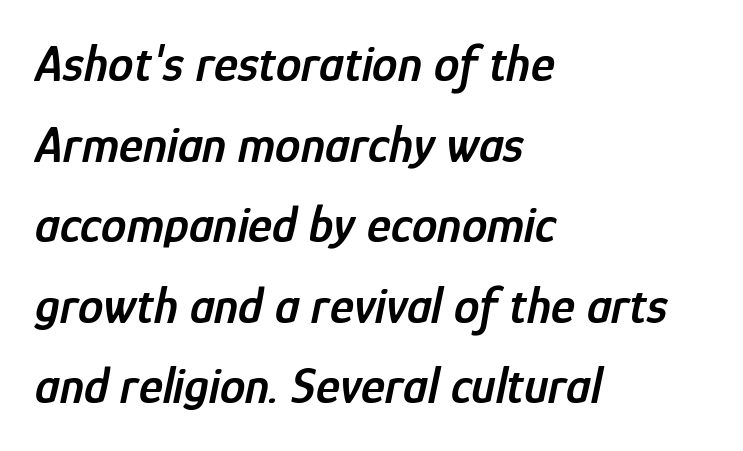
The image shows 51 px semibold, condensed type, italic (leaning right); set left-aligned, normal line spacing (1.58x), normal letter spacing, not underlined; low stroke contrast and a medium x-height.
